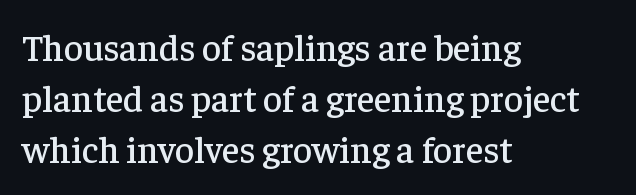
The image shows 37 px serif type, upright; set left-aligned, normal line spacing (1.38x), normal letter spacing, not underlined; low stroke contrast and a medium x-height.
